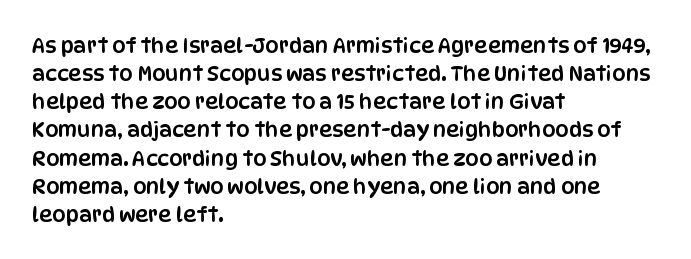
Q: Is the text italic (slanted)? A: No, it is upright.
Q: Is the text underlined? A: No.
Q: How is the paragraph aligned? A: Left-aligned.
Q: Is the spacing between letters normal or unusually wide? A: Normal.
Q: Is the spacing between lines tight, normal or loose? A: Normal.
